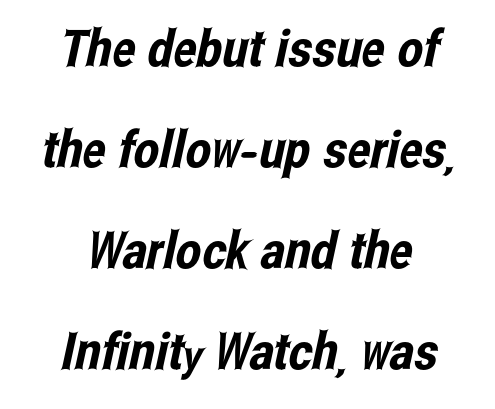
{"serif": "no", "width": "condensed", "stroke_contrast": "low", "x_height": "medium", "monospaced": "no", "underline": "no", "line_spacing": "loose", "line_spacing_ratio": 1.98, "letter_spacing": "normal", "letter_spacing_em": 0.0, "glyph_px": 51}
